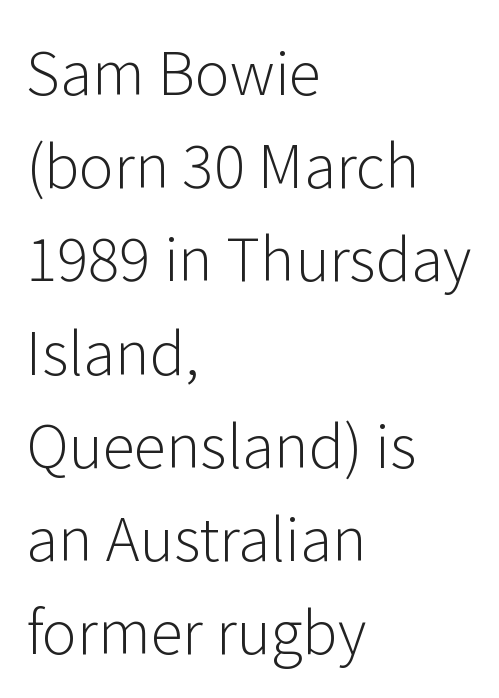
Q: Is the text bold? A: No.
Q: Is the text italic (slanted)? A: No, it is upright.
Q: Is the typeface a serif or a sans-serif typeface? A: Sans-serif.
Q: Is the text underlined? A: No.
Q: How is the paragraph aligned? A: Left-aligned.
Q: Is the spacing between letters normal or unusually wide? A: Normal.
Q: Is the spacing between lines tight, normal or loose? A: Normal.
Q: Width (condensed, normal, or wide)? A: Normal.
Q: Stroke contrast? A: Low.
Q: x-height? A: Medium.
Q: Monospaced? A: No.
